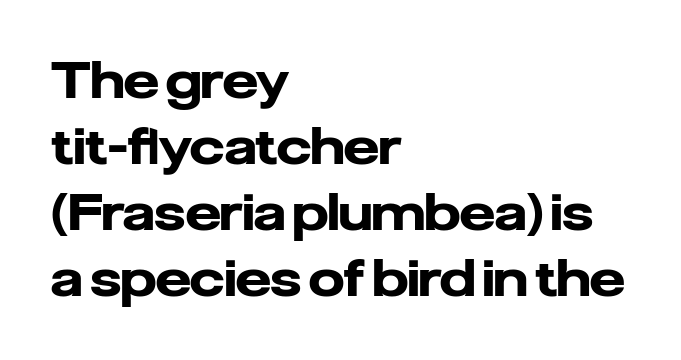
Q: Is the text bold? A: Yes.
Q: Is the text italic (slanted)? A: No, it is upright.
Q: Is the typeface a serif or a sans-serif typeface? A: Sans-serif.
Q: Is the text underlined? A: No.
Q: How is the paragraph aligned? A: Left-aligned.
Q: Is the spacing between letters normal or unusually wide? A: Normal.
Q: Is the spacing between lines tight, normal or loose? A: Normal.
Q: Width (condensed, normal, or wide)? A: Normal.
Q: Stroke contrast? A: Low.
Q: x-height? A: Medium.
Q: Monospaced? A: No.
